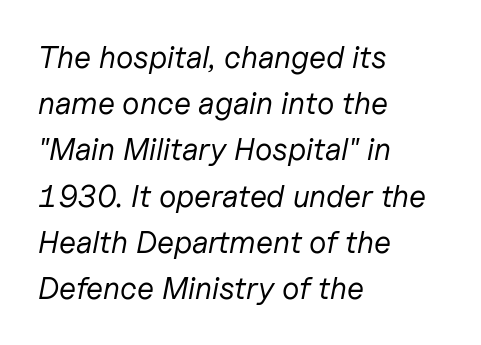
The image shows 31 px regular-weight type, italic (leaning right); set left-aligned, normal line spacing (1.49x), normal letter spacing, not underlined; low stroke contrast and a medium x-height.
